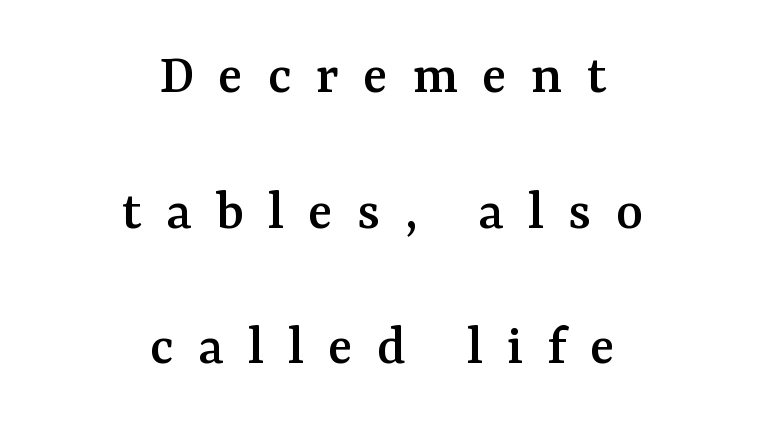
{"serif": "yes", "italic": "no", "width": "normal", "stroke_contrast": "medium", "x_height": "medium", "monospaced": "no", "underline": "no", "align": "center", "line_spacing": "loose", "line_spacing_ratio": 2.34, "letter_spacing": "wide", "letter_spacing_em": 0.42, "glyph_px": 58}
